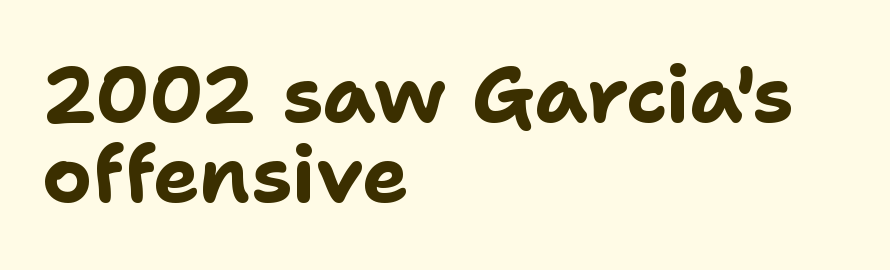
{"serif": "no", "italic": "no", "bold": "yes", "weight": "bold", "width": "normal", "stroke_contrast": "low", "x_height": "medium", "monospaced": "no", "underline": "no", "align": "left", "line_spacing": "tight", "line_spacing_ratio": 1.03, "letter_spacing": "normal", "letter_spacing_em": 0.0, "glyph_px": 78}
